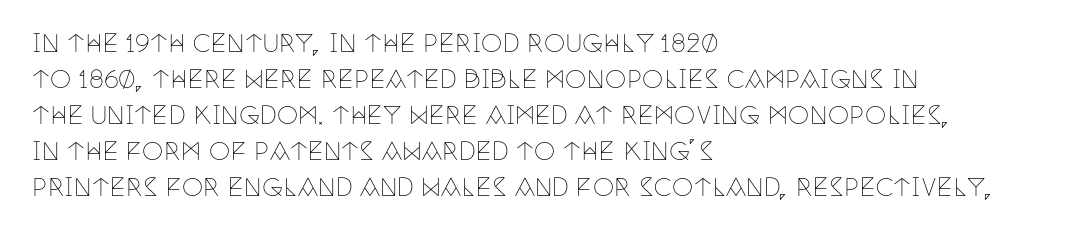
The image shows 24 px text type, upright; set left-aligned, normal line spacing (1.5x), normal letter spacing, not underlined.
